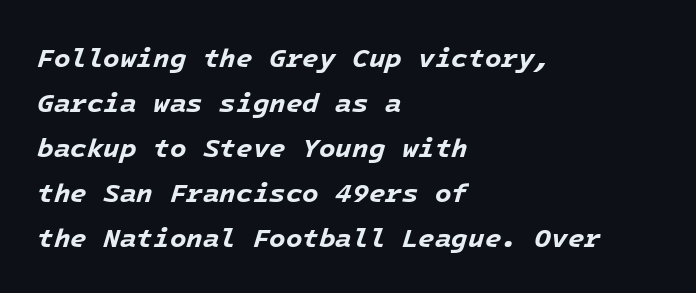
{"italic": "yes", "lean": "right", "slant_degrees": 16, "bold": "yes", "underline": "no", "align": "left", "line_spacing": "normal", "line_spacing_ratio": 1.67, "letter_spacing": "normal", "letter_spacing_em": 0.0, "glyph_px": 27}
